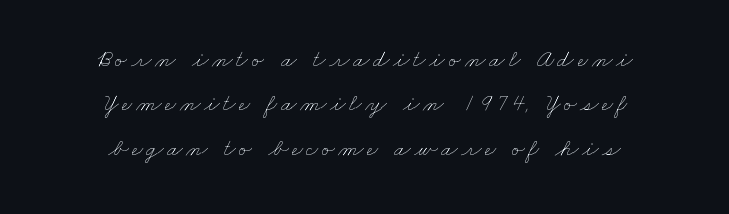
The setting favours the middle, as headings and verse often do. Stem width sits at or under what a default text font uses. The passage shown is not underscored anywhere.
